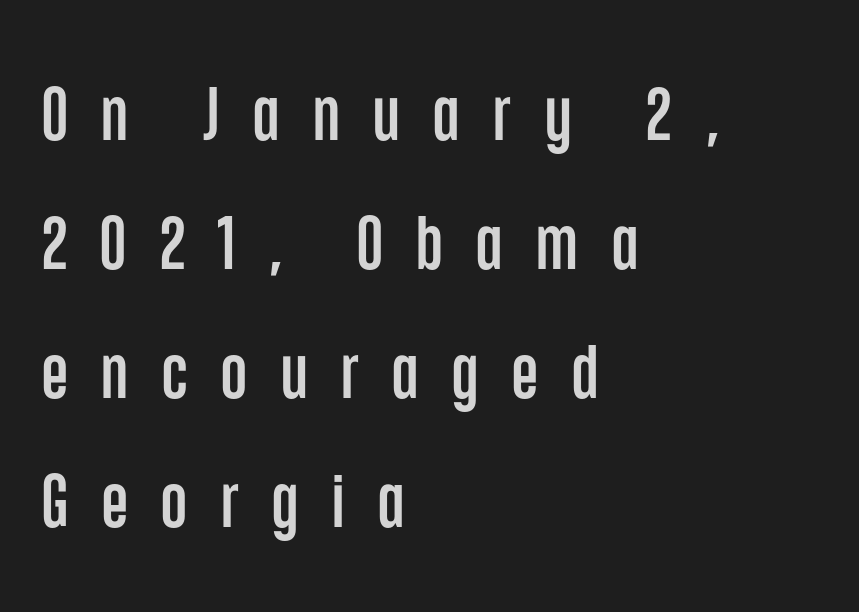
Q: Is the text italic (slanted)? A: No, it is upright.
Q: Is the typeface a serif or a sans-serif typeface? A: Sans-serif.
Q: Is the text underlined? A: No.
Q: How is the paragraph aligned? A: Left-aligned.
Q: Is the spacing between letters normal or unusually wide? A: Unusually wide.
Q: Width (condensed, normal, or wide)? A: Condensed.
Q: Stroke contrast? A: Low.
Q: x-height? A: Large.
Q: Monospaced? A: No.
